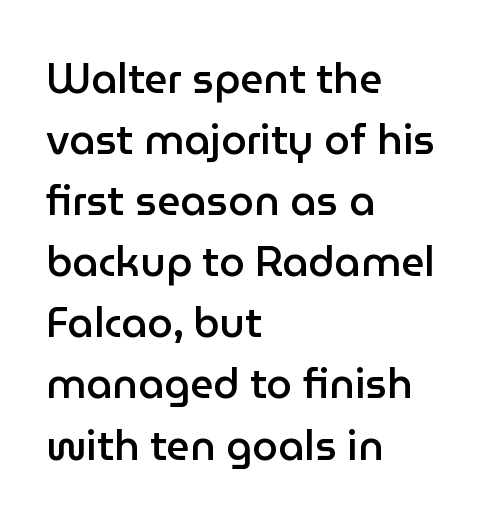
{"serif": "no", "italic": "no", "bold": "semi", "weight": "semibold", "width": "normal", "stroke_contrast": "low", "x_height": "medium", "monospaced": "no", "underline": "no", "align": "left", "line_spacing": "normal", "line_spacing_ratio": 1.49, "letter_spacing": "normal", "letter_spacing_em": 0.0, "glyph_px": 41}
